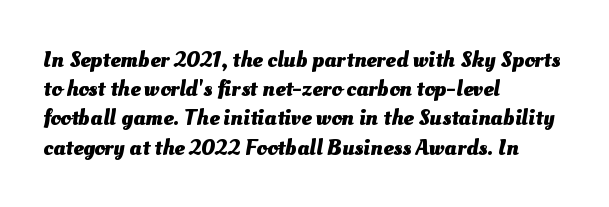
{"bold": "yes", "underline": "no", "align": "left", "line_spacing": "normal", "line_spacing_ratio": 1.27, "letter_spacing": "normal", "letter_spacing_em": 0.0, "glyph_px": 23}
